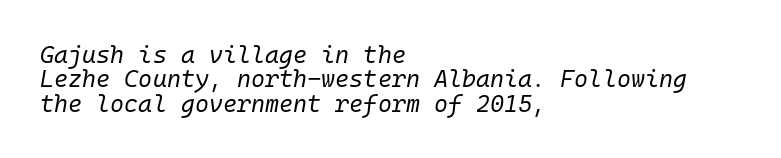
{"italic": "yes", "lean": "right", "slant_degrees": 10, "bold": "no", "underline": "no", "align": "left", "line_spacing": "tight", "line_spacing_ratio": 1.02, "letter_spacing": "normal", "letter_spacing_em": 0.0, "glyph_px": 24}
